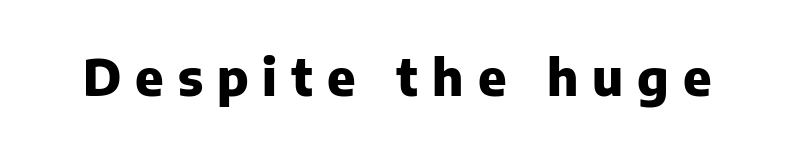
{"serif": "no", "italic": "no", "bold": "yes", "weight": "heavy", "width": "normal", "stroke_contrast": "low", "x_height": "medium", "monospaced": "no", "underline": "no", "letter_spacing": "wide", "letter_spacing_em": 0.28, "glyph_px": 50}
